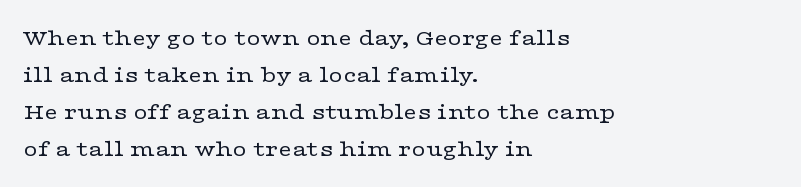
{"italic": "no", "bold": "no", "underline": "no", "align": "left", "line_spacing": "normal", "line_spacing_ratio": 1.54, "letter_spacing": "normal", "letter_spacing_em": 0.0, "glyph_px": 24}
